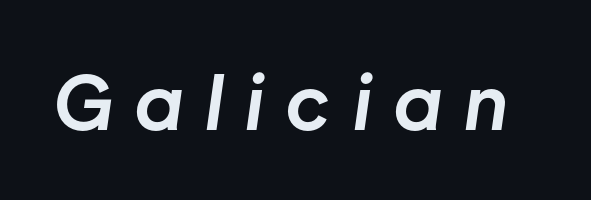
The image shows 74 px bold type, italic (leaning right); set unusually wide letter spacing (+0.29 em), not underlined; low stroke contrast and a medium x-height.
